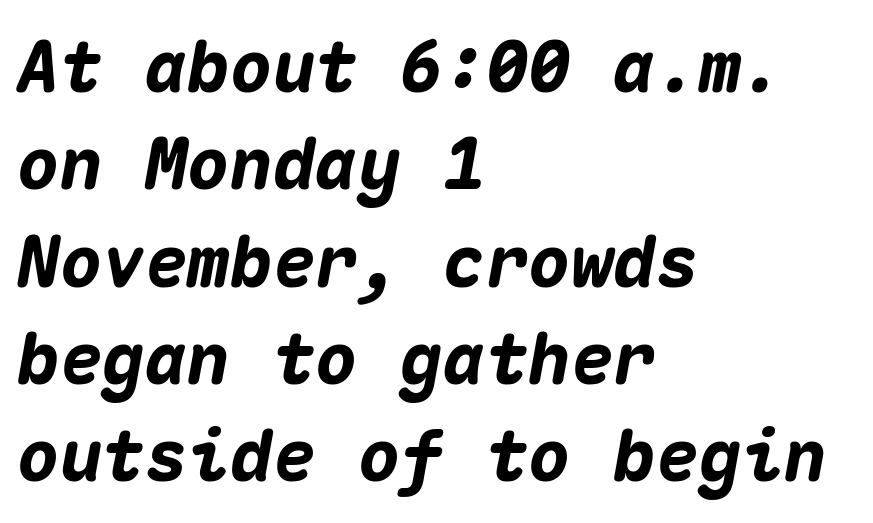
The image shows 71 px heavy type, italic (leaning right), monospaced; set left-aligned, normal line spacing (1.37x), normal letter spacing, not underlined; medium stroke contrast and a medium x-height.
